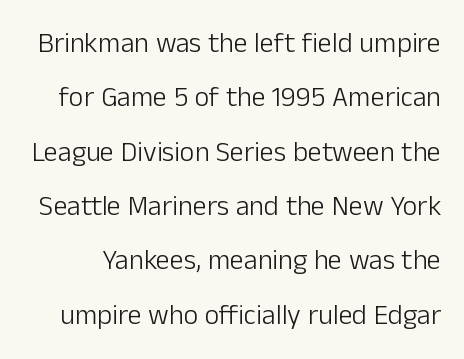
Tracking value appears to be zero — textbook default spacing. Rule under the text: the space is simply empty. The font's upright variant was chosen for this text. The typeface chosen for these lines omits serifs. The passage shown is typed in a proportional face where columns would drift. Is the type heavy? It reads as light-to-regular instead.
